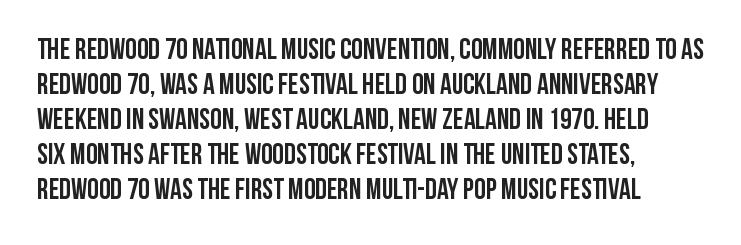
The image shows 29 px semibold, condensed sans-serif type, upright; set left-aligned, line spacing 1.21x, normal letter spacing, not underlined; low stroke contrast and a large x-height.
